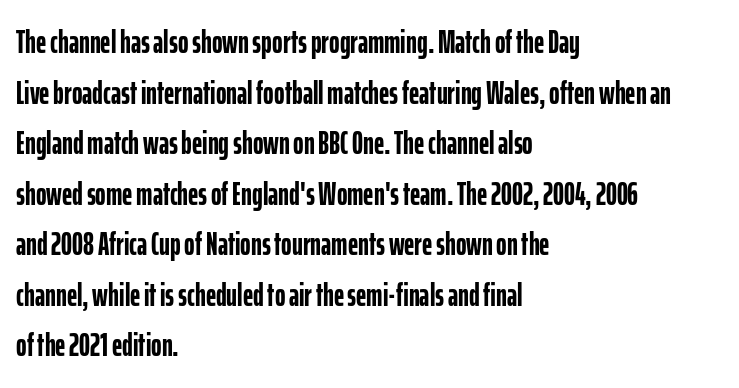
In terms of weight, the rendering is a true, heavy bold. Regarding leading, the lines here are spaced in the standard way. Here the designer chose a conventional face with non-uniform glyph widths. Is the letter spacing exaggerated? No — it looks like the ordinary default. Unlike italic type, these characters show no tilt at all. The ragged edge is on the right, which tells us the setting is flush left.
